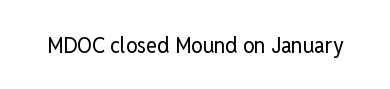
The type is set solid horizontally, with unmodified tracking. Words float on clear page, feet unadorned. A quiet, ordinary-to-light weight characterises the typeface. The type sits square on the baseline with zero lean.
